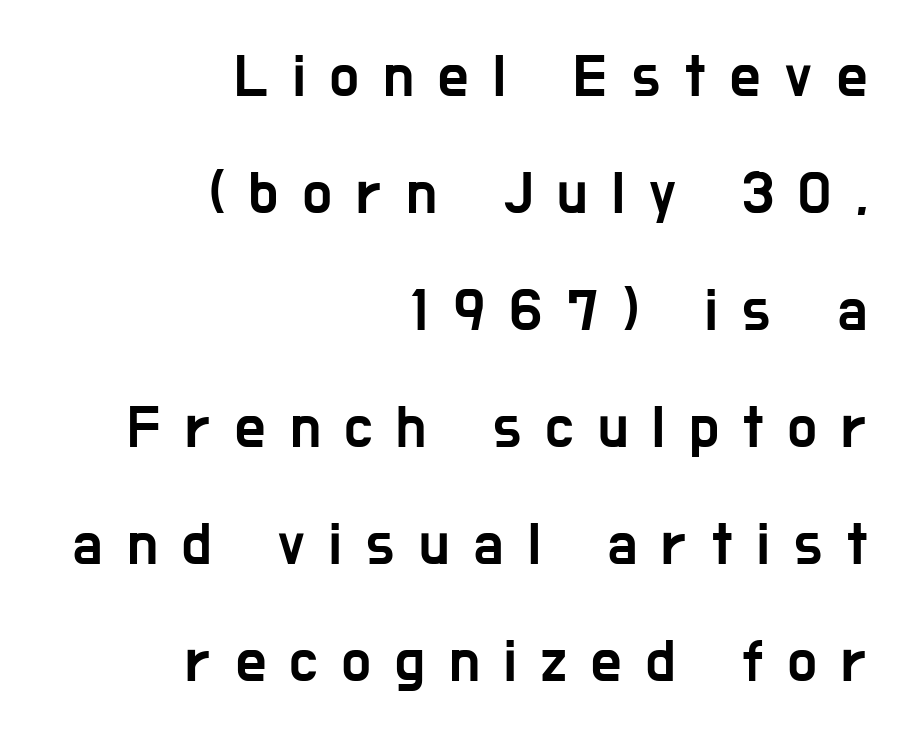
Q: Is the text italic (slanted)? A: No, it is upright.
Q: Is the typeface a serif or a sans-serif typeface? A: Sans-serif.
Q: Is the text underlined? A: No.
Q: How is the paragraph aligned? A: Right-aligned.
Q: Is the spacing between letters normal or unusually wide? A: Unusually wide.
Q: Is the spacing between lines tight, normal or loose? A: Loose.
Q: Width (condensed, normal, or wide)? A: Condensed.
Q: Stroke contrast? A: Low.
Q: x-height? A: Medium.
Q: Monospaced? A: No.
